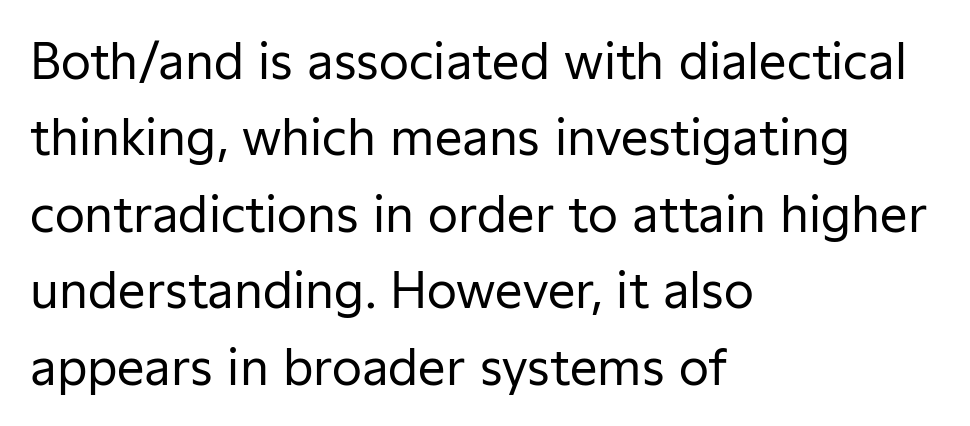
Vertical spacing — default. Weight: not bold — regular or lighter. Words appear dense and cohesive because spacing is normal. These lines are set flush left with a ragged right edge. The words here are not underlined.
